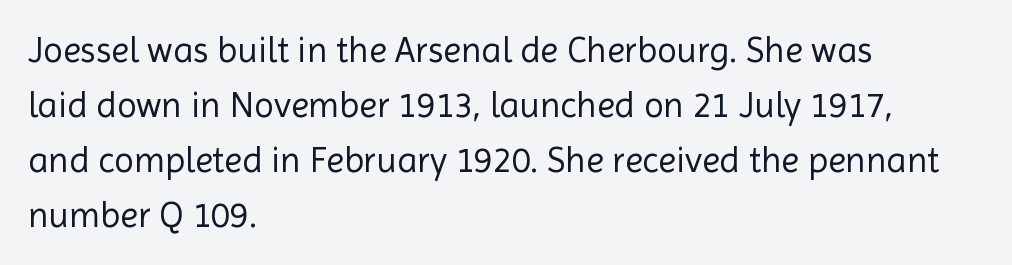
Q: Is the text bold? A: No.
Q: Is the text italic (slanted)? A: No, it is upright.
Q: Is the typeface a serif or a sans-serif typeface? A: Sans-serif.
Q: Is the text underlined? A: No.
Q: How is the paragraph aligned? A: Left-aligned.
Q: Is the spacing between letters normal or unusually wide? A: Normal.
Q: Is the spacing between lines tight, normal or loose? A: Normal.
Q: Width (condensed, normal, or wide)? A: Normal.
Q: x-height? A: Medium.
Q: Monospaced? A: No.
